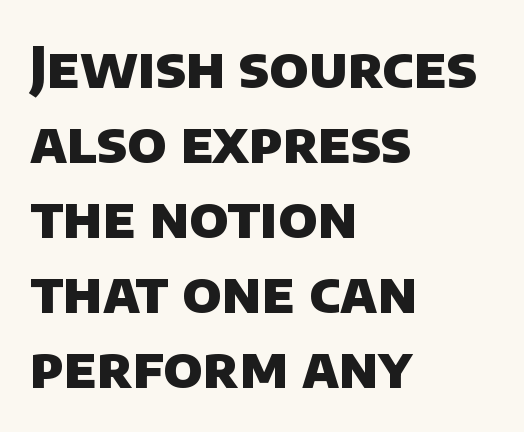
Students, this is bold: see how much ink each stroke carries. The rendering uses a moderate line-height, typical for paragraphs. Serif or sans? Sans — the stroke terminals are bare. The face used here is proportionally spaced, like ordinary book or web type. Has an underline been added? It has not. Nothing unusual about the tracking: characters are spaced as the font intends.
